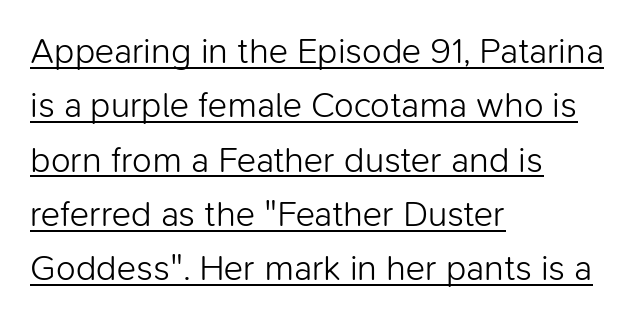
Q: Is the text bold? A: No.
Q: Is the text italic (slanted)? A: No, it is upright.
Q: Is the typeface a serif or a sans-serif typeface? A: Sans-serif.
Q: Is the text underlined? A: Yes.
Q: How is the paragraph aligned? A: Left-aligned.
Q: Is the spacing between letters normal or unusually wide? A: Normal.
Q: Is the spacing between lines tight, normal or loose? A: Normal.
Q: Width (condensed, normal, or wide)? A: Normal.
Q: Stroke contrast? A: Low.
Q: x-height? A: Medium.
Q: Monospaced? A: No.
